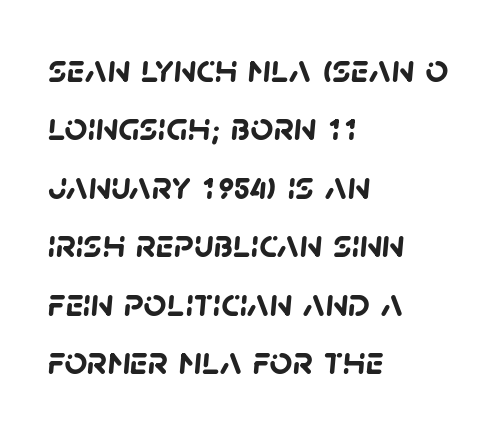
Between one letter and the next there's only the usual sliver of space. A bare baseline throughout the passage. Horizontal alignment here is leftward, the default for most running prose. Evenly set lines give the paragraph a standard silhouette. The passage shown is emphatically bold.
